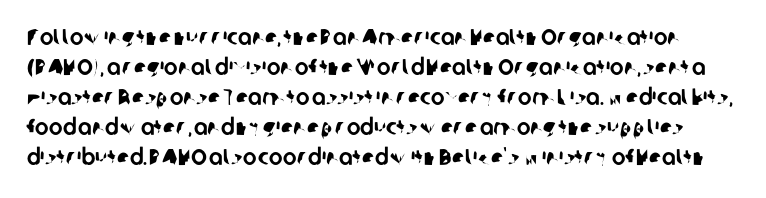
The image shows 23 px text type; set normal line spacing (1.3x), normal letter spacing, not underlined.
